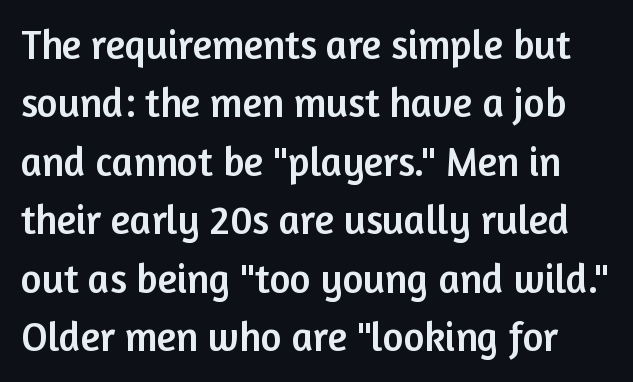
{"serif": "no", "italic": "no", "width": "normal", "stroke_contrast": "low", "x_height": "medium", "monospaced": "no", "underline": "no", "line_spacing": "normal", "line_spacing_ratio": 1.46, "letter_spacing": "normal", "letter_spacing_em": 0.0, "glyph_px": 40}
